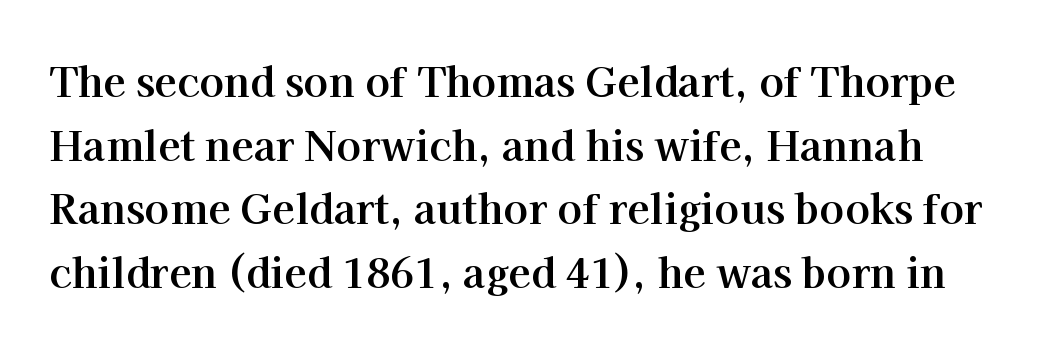
The image shows 41 px bold serif type, upright; set normal line spacing (1.55x), normal letter spacing, not underlined; high stroke contrast and a medium x-height.
